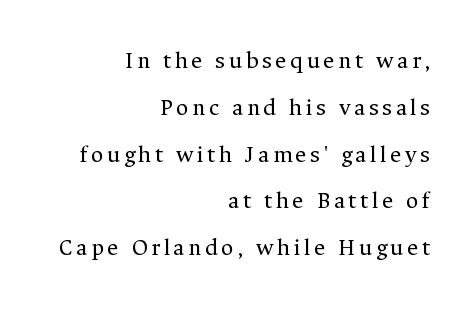
{"italic": "no", "bold": "no", "underline": "no", "align": "right", "line_spacing": "loose", "line_spacing_ratio": 1.95, "glyph_px": 24}
